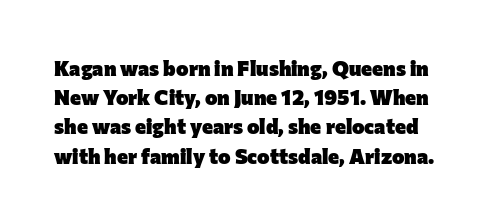
{"italic": "no", "bold": "yes", "underline": "no", "line_spacing": "normal", "line_spacing_ratio": 1.39, "letter_spacing": "normal", "letter_spacing_em": 0.0, "glyph_px": 21}
